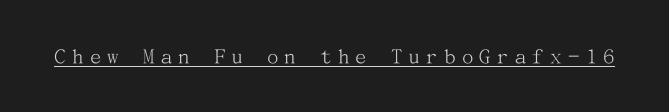
Q: Is the text bold? A: No.
Q: Is the text italic (slanted)? A: No, it is upright.
Q: Is the text underlined? A: Yes.
Q: Is the spacing between letters normal or unusually wide? A: Unusually wide.
